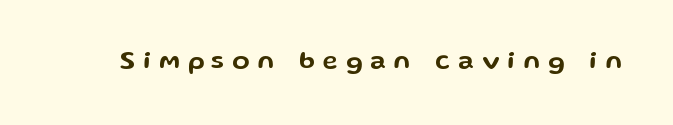
{"italic": "no", "underline": "no", "letter_spacing": "wide", "letter_spacing_em": 0.33, "glyph_px": 25}
